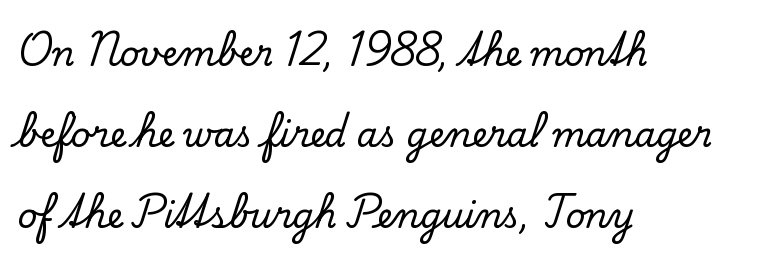
The image shows 34 px serif type; set left-aligned, loose line spacing (2.38x), normal letter spacing, not underlined; low stroke contrast and a small x-height.
